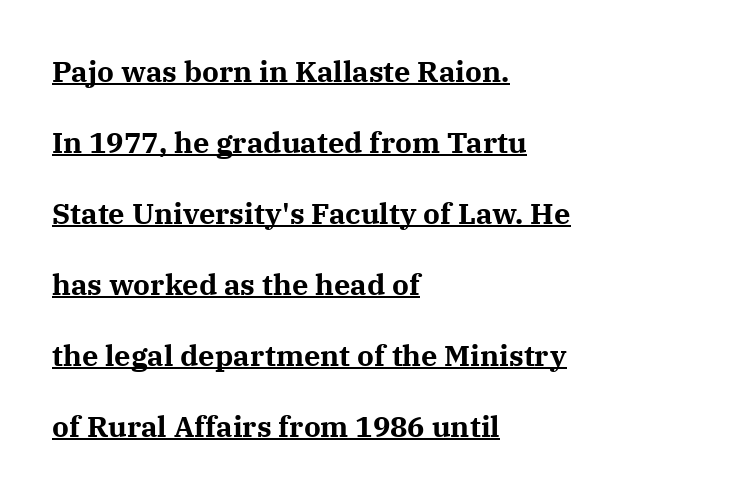
Notice how the passage keeps a crisp vertical edge on the left only. The passage shown is typeset with a serif family. The rendering uses a bold face; every stroke is thick and dark. Has an underline been added? It has.
